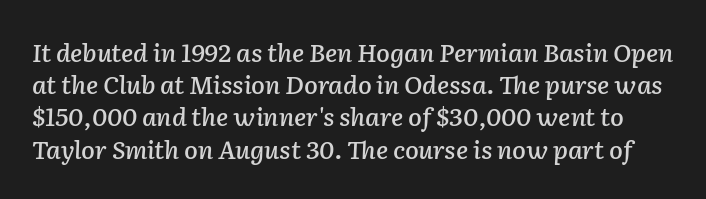
Q: Is the text italic (slanted)? A: Yes, it leans right by about 2 degrees.
Q: Is the text underlined? A: No.
Q: Is the spacing between letters normal or unusually wide? A: Normal.
Q: Is the spacing between lines tight, normal or loose? A: Normal.
